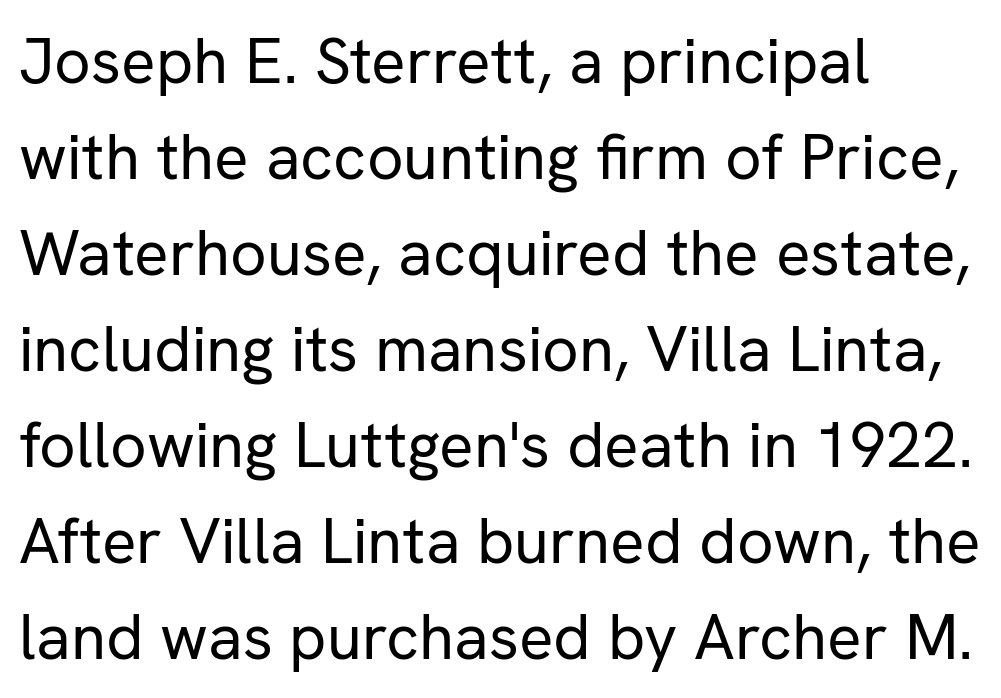
Q: Is the text bold? A: No.
Q: Is the text italic (slanted)? A: No, it is upright.
Q: Is the typeface a serif or a sans-serif typeface? A: Sans-serif.
Q: Is the text underlined? A: No.
Q: How is the paragraph aligned? A: Left-aligned.
Q: Is the spacing between letters normal or unusually wide? A: Normal.
Q: Is the spacing between lines tight, normal or loose? A: Normal.
Q: Width (condensed, normal, or wide)? A: Normal.
Q: Stroke contrast? A: Low.
Q: x-height? A: Medium.
Q: Monospaced? A: No.
